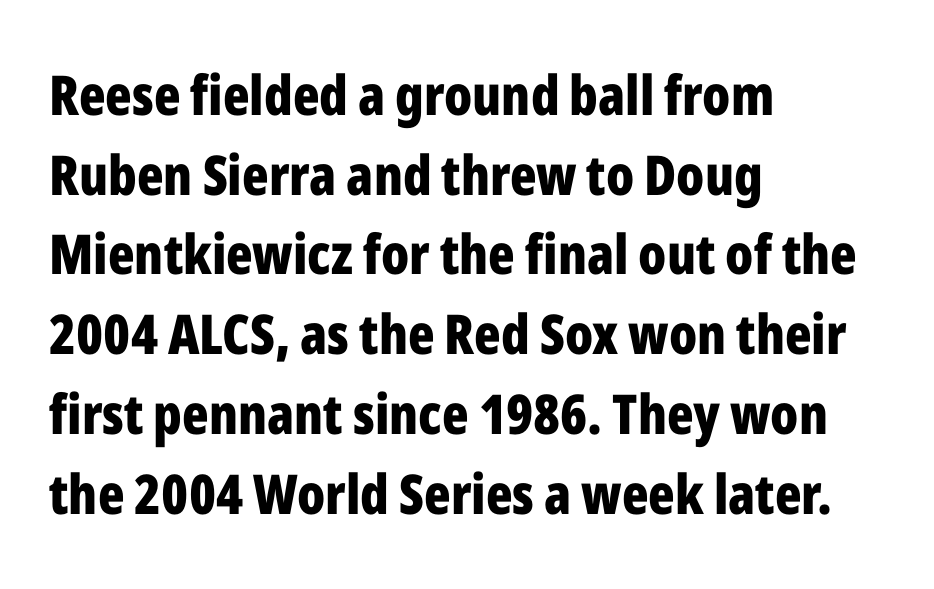
The lettering holds an erect, upright posture throughout. Line beginnings align vertically; line endings do not. One glance says typical: line gaps are just what's usual. Students, this is bold: see how much ink each stroke carries.
